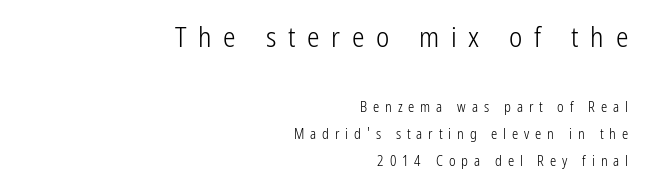
Q: Is the text bold? A: No.
Q: Is the text italic (slanted)? A: No, it is upright.
Q: Is the typeface a serif or a sans-serif typeface? A: Sans-serif.
Q: Is the text underlined? A: No.
Q: How is the paragraph aligned? A: Right-aligned.
Q: Is the spacing between letters normal or unusually wide? A: Unusually wide.
Q: Is the spacing between lines tight, normal or loose? A: Loose.
Q: Which block of text is set in a larger size, the first (top) or the second (bottom)? A: The first (top) one.
Q: Width (condensed, normal, or wide)? A: Condensed.
Q: Stroke contrast? A: Low.
Q: x-height? A: Medium.
Q: Monospaced? A: No.
